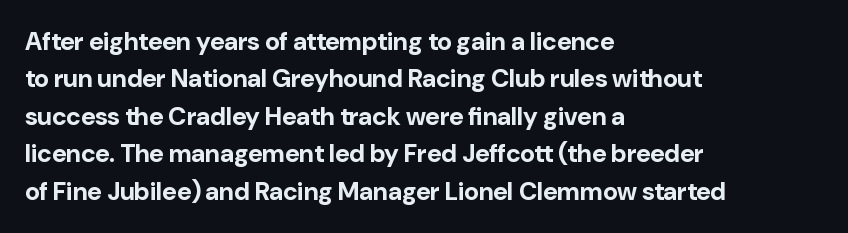
{"italic": "no", "bold": "yes", "underline": "no", "align": "left", "line_spacing": "normal", "line_spacing_ratio": 1.5, "letter_spacing": "normal", "letter_spacing_em": 0.0, "glyph_px": 25}
